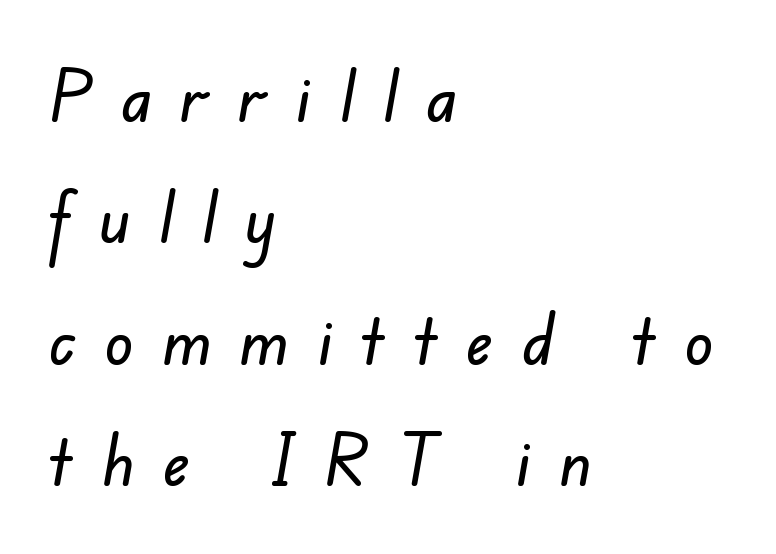
The image shows 71 px sans-serif type; set left-aligned, line spacing 1.71x, unusually wide letter spacing (+0.4 em), not underlined; low stroke contrast and a small x-height.
